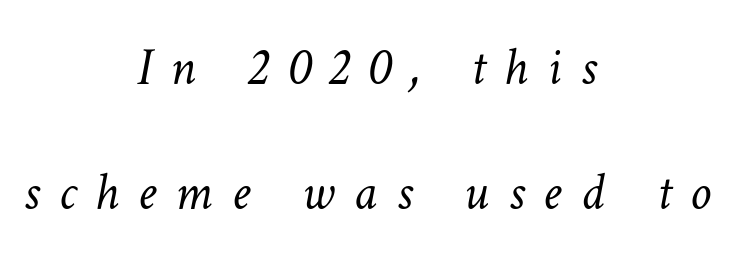
Leading is clearly above the norm, producing a sparse column. Compared with a flush-left layout, this one balances lines on the center instead. Look at the tracking — it's clearly loosened, letters drifting apart. The rendering uses natural spacing where letterforms have individual widths.
